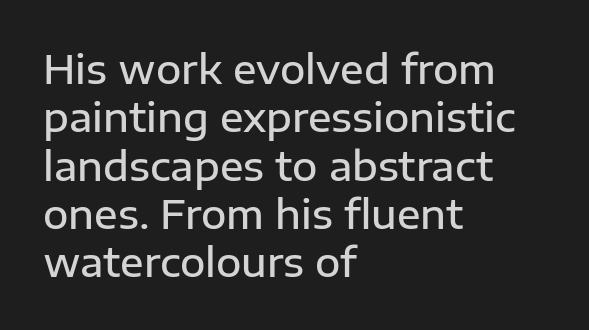
{"serif": "no", "italic": "no", "bold": "semi", "weight": "semibold", "width": "normal", "stroke_contrast": "low", "x_height": "medium", "monospaced": "no", "underline": "no", "align": "left", "line_spacing_ratio": 1.24, "letter_spacing": "normal", "letter_spacing_em": 0.0, "glyph_px": 39}
